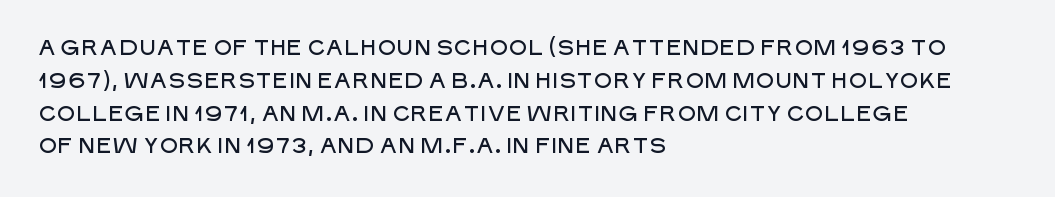
Whoever set this chose a conventional vertical rhythm. Quick note: not italic, upright. Only glyphs here, with clear space below each row. The horizontal fit of the characters is conventional and even. Notice how the passage keeps a crisp vertical edge on the left only.
